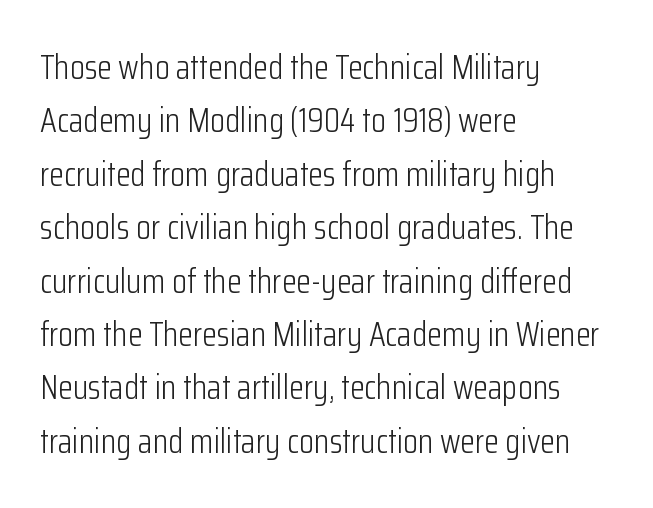
The image shows 34 px light, condensed sans-serif type, upright; set left-aligned, normal line spacing (1.57x), normal letter spacing, not underlined; low stroke contrast and a medium x-height.
